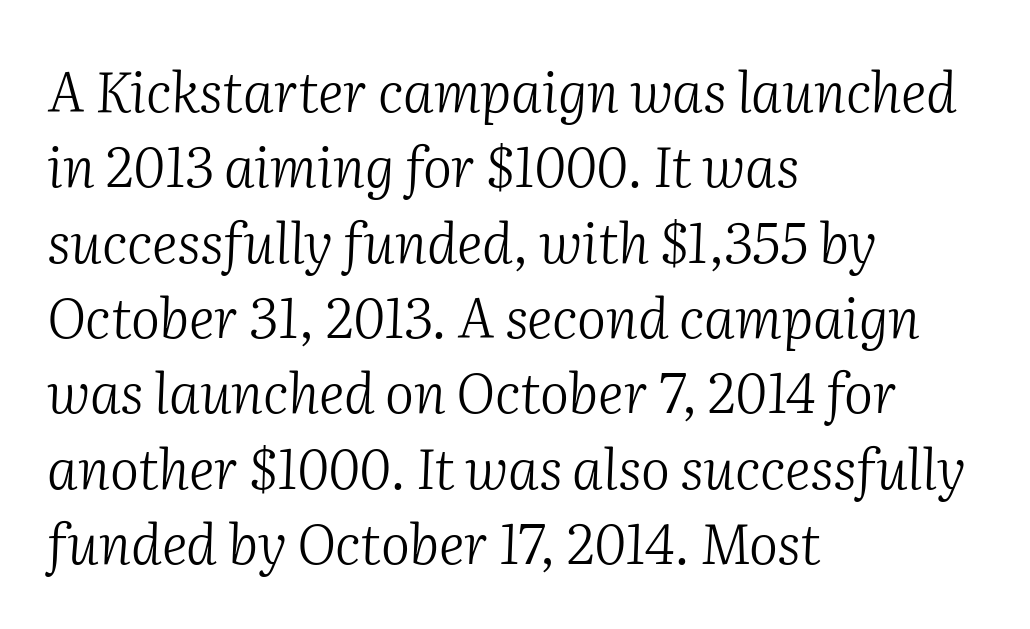
The face used here has a pronounced slope to its letters. Plain, unruled lines of type. Examine the stroke ends and you'll spot serifs. Interline gaps are of average width in this sample. Left-aligned paragraph, ragged on the right. This reads as an unemphasized weight, regular at the heaviest.
